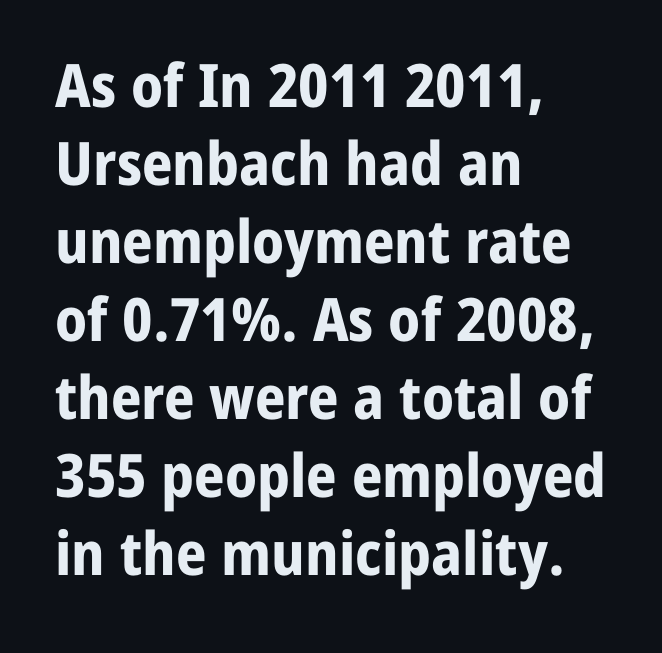
The type family on display is of the sans-serif kind. Rendered with straight, roman letterforms. The passage shown is emphatically bold. Caption: multi-line text, flush left, ragged right.
